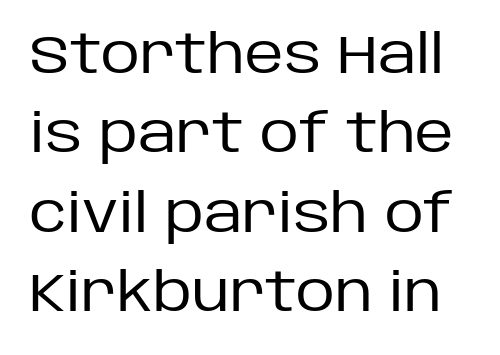
The space beneath each line is pristine and unruled. The block of text has a typical density, with ordinary space between rows. A roman cut, with each character standing at attention. Stem width sits at or under what a default text font uses.
